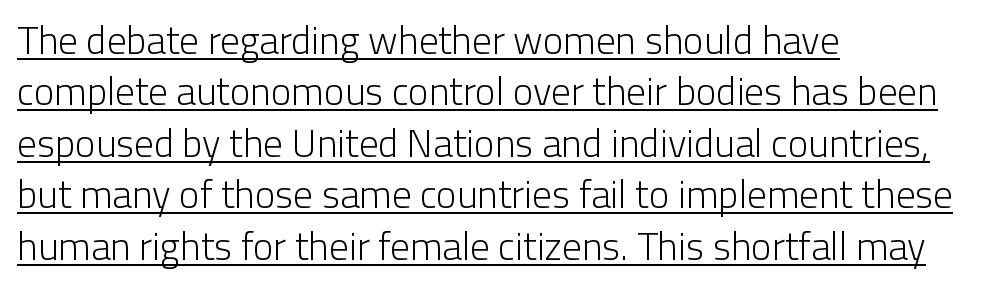
You could not count columns in this text — the font is proportionally spaced. The letterforms sit shoulder to shoulder at normal distance. Check the space under the baseline: a stroke is drawn there. Nothing sits at the stroke ends, so this counts as sans-serif. Quick note: interline space is typical. Stroke mass is kept to a normal reading level or below.
